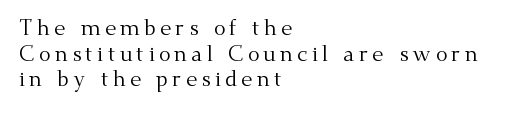
{"italic": "no", "bold": "no", "underline": "no", "align": "left", "line_spacing_ratio": 1.17, "glyph_px": 22}
